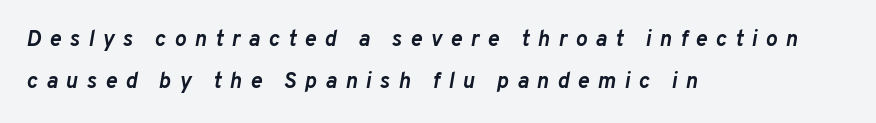
The image shows 22 px bold type, italic (leaning right); set left-aligned, loose line spacing (1.9x), unusually wide letter spacing (+0.38 em), not underlined.
